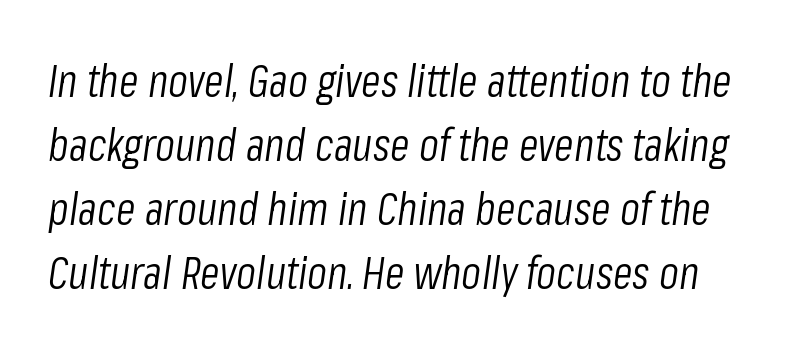
{"italic": "yes", "lean": "right", "slant_degrees": 8, "bold": "no", "weight": "light", "width": "condensed", "stroke_contrast": "low", "x_height": "medium", "monospaced": "no", "underline": "no", "line_spacing": "normal", "line_spacing_ratio": 1.42, "letter_spacing": "normal", "letter_spacing_em": 0.0, "glyph_px": 45}
